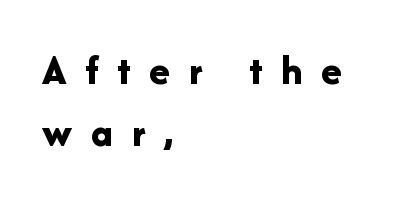
The image shows 42 px bold sans-serif type, upright; set left-aligned, normal line spacing (1.47x), unusually wide letter spacing (+0.45 em), not underlined; low stroke contrast and a medium x-height.
